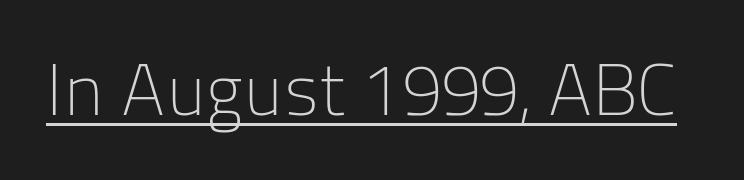
{"serif": "no", "italic": "no", "bold": "no", "weight": "light", "width": "normal", "stroke_contrast": "low", "x_height": "medium", "monospaced": "no", "underline": "yes", "letter_spacing": "normal", "letter_spacing_em": 0.0, "glyph_px": 73}
